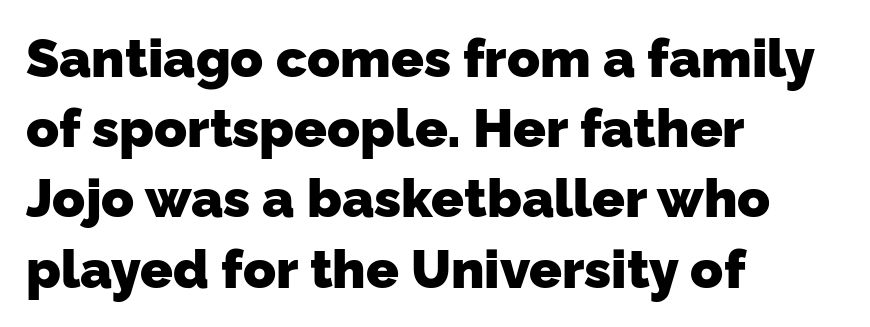
{"serif": "no", "bold": "yes", "weight": "heavy", "width": "normal", "stroke_contrast": "low", "x_height": "medium", "monospaced": "no", "underline": "no", "align": "left", "line_spacing": "normal", "line_spacing_ratio": 1.3, "letter_spacing": "normal", "letter_spacing_em": 0.0, "glyph_px": 54}
